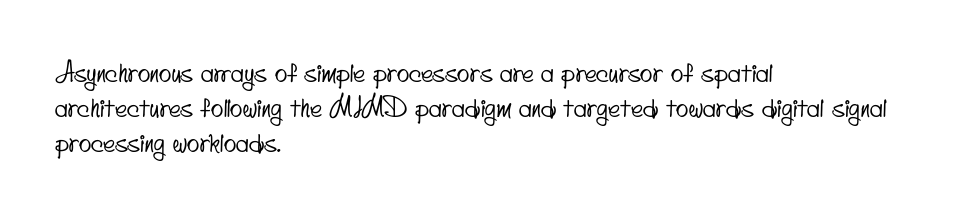
{"underline": "no", "align": "left", "line_spacing": "normal", "line_spacing_ratio": 1.35, "letter_spacing": "normal", "letter_spacing_em": 0.0, "glyph_px": 26}
